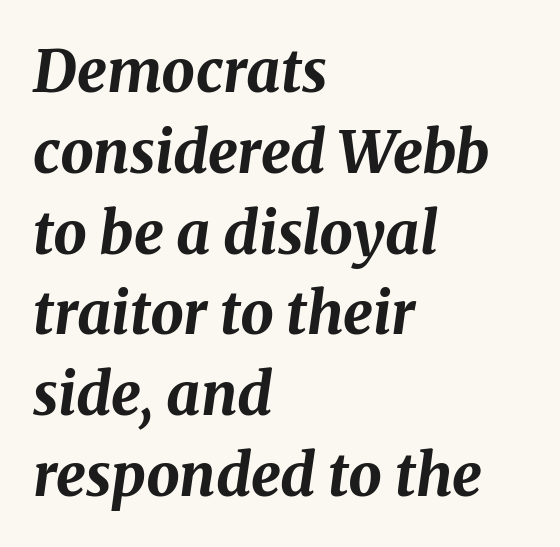
Notice how the passage keeps a crisp vertical edge on the left only. Each new line begins a customary step beneath the previous one. These lines carry a lot of weight — the face is fully bold. Varying glyph widths throughout — classic text-font behaviour. The glyphs are unaccompanied by any horizontal stroke below them.
